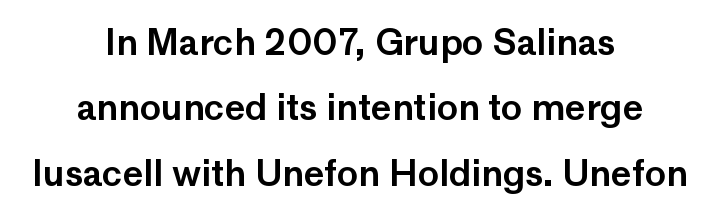
The words here are not underlined. This sample uses an upright cut, with every glyph sitting square on the baseline. Layout note: lines centered. Compared with typical body copy, the letter spacing here is the same. This rendering employs a face without finishing strokes, i.e., a sans-serif. The face used here is proportionally spaced, like ordinary book or web type.
